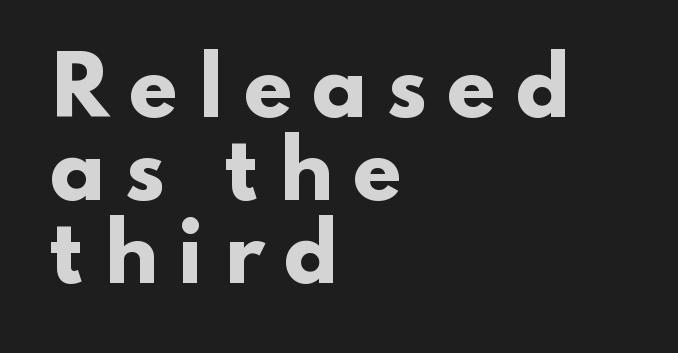
Q: Is the text bold? A: Yes.
Q: Is the text italic (slanted)? A: No, it is upright.
Q: Is the typeface a serif or a sans-serif typeface? A: Sans-serif.
Q: Is the text underlined? A: No.
Q: How is the paragraph aligned? A: Left-aligned.
Q: Is the spacing between letters normal or unusually wide? A: Unusually wide.
Q: Is the spacing between lines tight, normal or loose? A: Tight.
Q: Width (condensed, normal, or wide)? A: Wide.
Q: Stroke contrast? A: Low.
Q: x-height? A: Small.
Q: Monospaced? A: No.
